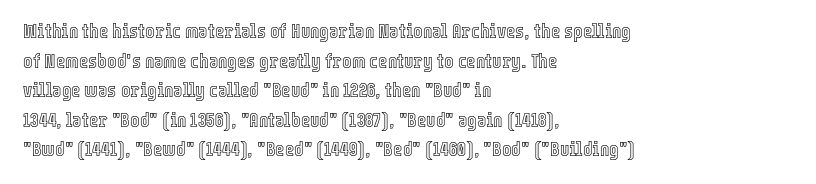
The words here are not underlined. Compared with typical paragraphs, the rows here are spaced about the same. Leftover space on each line is placed entirely after the last word. Students, note that the glyphs here touch the page at normal intervals. Italic: no, the glyphs are upright roman.
